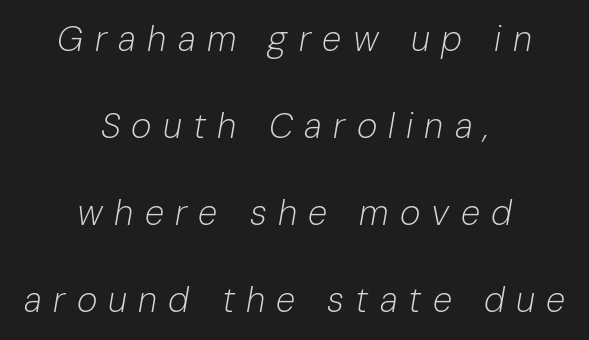
The image shows 35 px light type, italic (leaning right); set centered, loose line spacing (2.49x), unusually wide letter spacing (+0.32 em), not underlined; low stroke contrast and a medium x-height.
